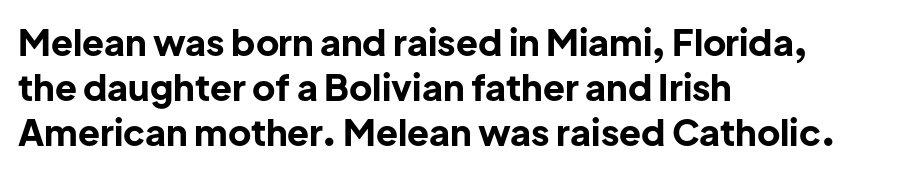
{"serif": "no", "italic": "no", "bold": "yes", "weight": "bold", "width": "normal", "stroke_contrast": "low", "x_height": "medium", "monospaced": "no", "underline": "no", "align": "left", "line_spacing": "normal", "line_spacing_ratio": 1.25, "letter_spacing": "normal", "letter_spacing_em": 0.0, "glyph_px": 36}
